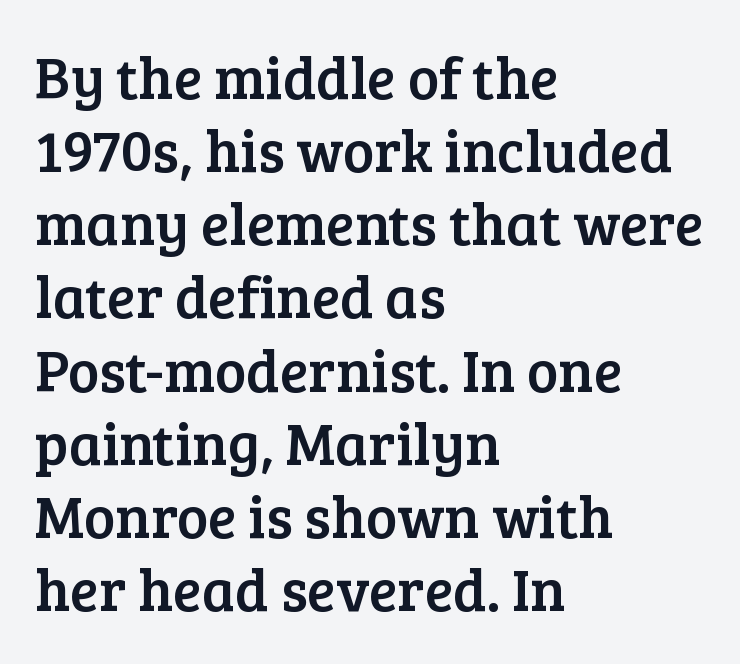
The image shows 59 px serif type, upright; set left-aligned, line spacing 1.24x, normal letter spacing, not underlined; low stroke contrast and a medium x-height.
